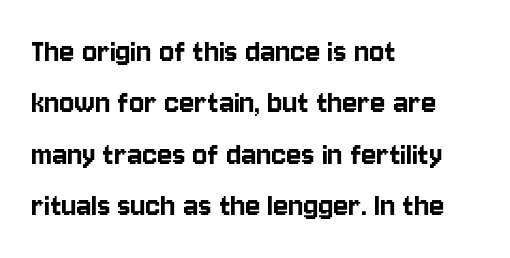
The type is set solid horizontally, with unmodified tracking. Only glyphs here, with clear space below each row. You can tell from the bare stems that sans-serif type was used. Ascenders rise straight up at ninety degrees. A student would call this left alignment; a typographer would say flush left, rag right.
